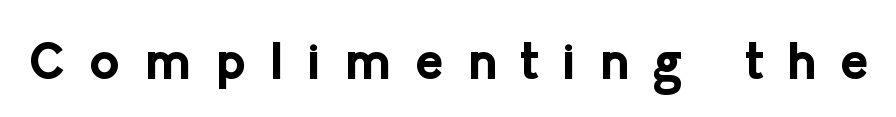
The image shows 52 px bold sans-serif type, upright; set unusually wide letter spacing (+0.46 em), not underlined; low stroke contrast and a medium x-height.
